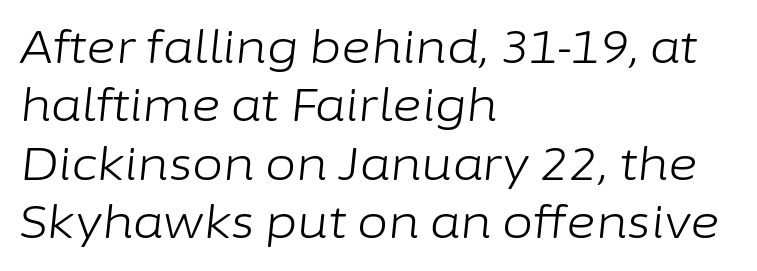
Q: Is the text bold? A: No.
Q: Is the text italic (slanted)? A: Yes, it leans right by about 6 degrees.
Q: Is the text underlined? A: No.
Q: How is the paragraph aligned? A: Left-aligned.
Q: Is the spacing between letters normal or unusually wide? A: Normal.
Q: Is the spacing between lines tight, normal or loose? A: Normal.
Q: Width (condensed, normal, or wide)? A: Normal.
Q: Stroke contrast? A: Low.
Q: x-height? A: Medium.
Q: Monospaced? A: No.
